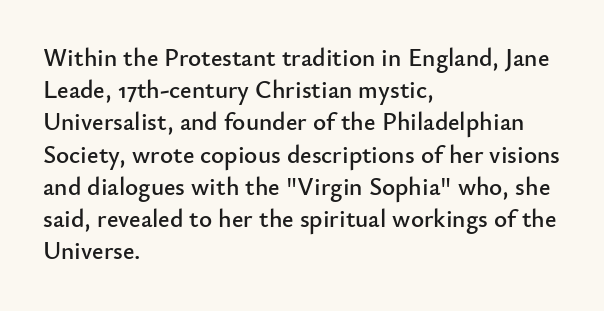
{"italic": "no", "underline": "no", "align": "left", "line_spacing": "normal", "line_spacing_ratio": 1.29, "letter_spacing": "normal", "letter_spacing_em": 0.0, "glyph_px": 25}
